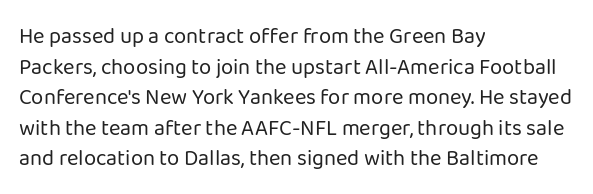
The image shows 22 px text type, upright; set left-aligned, normal line spacing (1.39x), normal letter spacing, not underlined.
